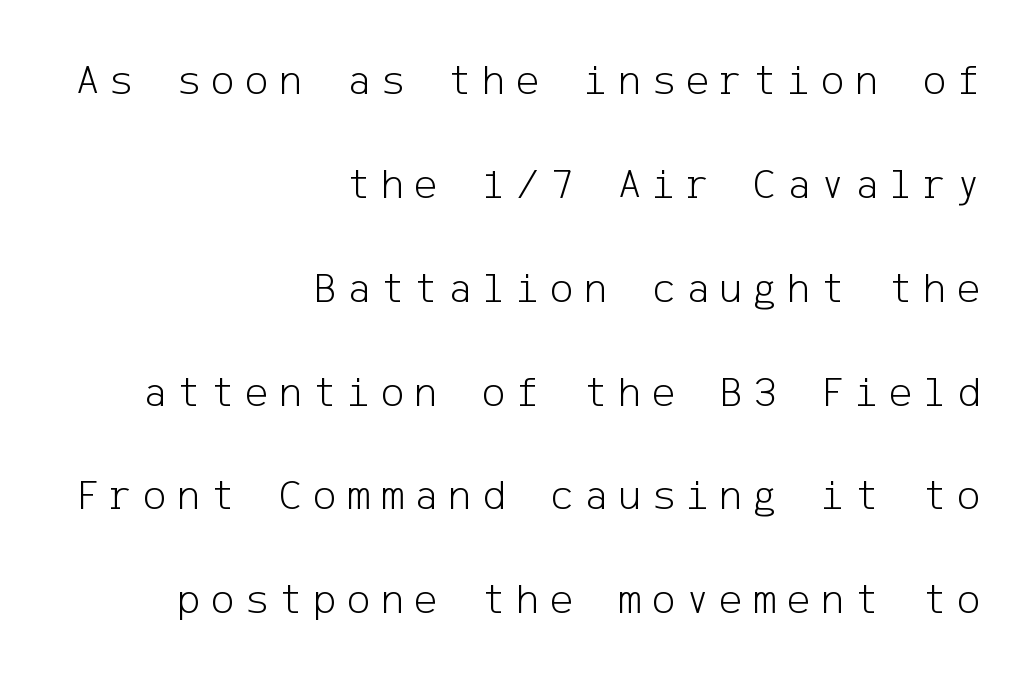
{"serif": "no", "italic": "no", "bold": "no", "weight": "light", "width": "normal", "stroke_contrast": "low", "x_height": "medium", "underline": "no", "align": "right", "line_spacing": "loose", "line_spacing_ratio": 2.36, "letter_spacing": "wide", "letter_spacing_em": 0.24, "glyph_px": 44}
